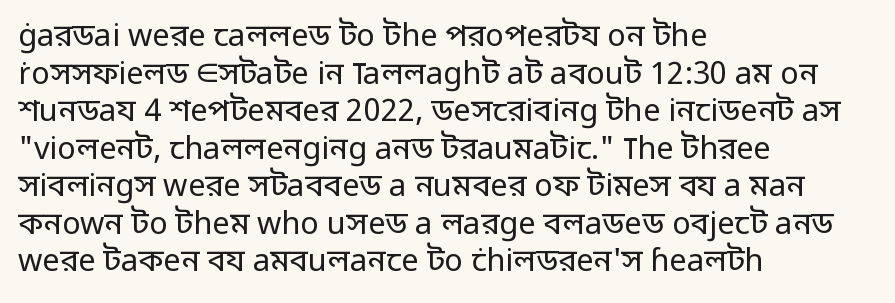
The image shows 31 px regular-weight sans-serif type, upright; set left-aligned, line spacing 1.21x, normal letter spacing, not underlined; low stroke contrast and a medium x-height.
